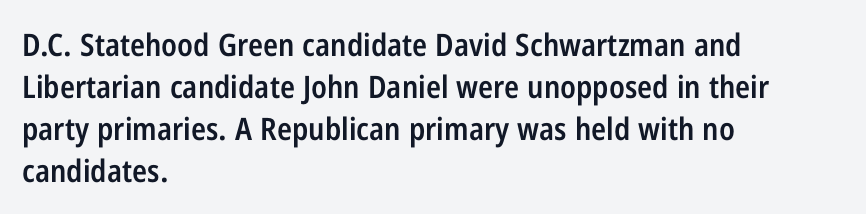
The image shows 31 px semibold, condensed sans-serif type, upright; set left-aligned, normal line spacing (1.35x), normal letter spacing, not underlined; low stroke contrast and a medium x-height.
